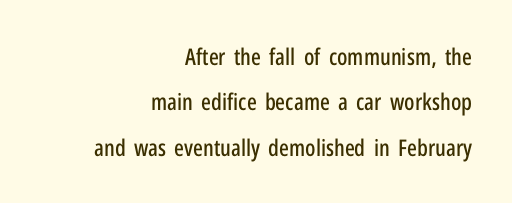
The image shows 23 px text type, upright; set right-aligned, loose line spacing (1.97x), normal letter spacing, not underlined.
